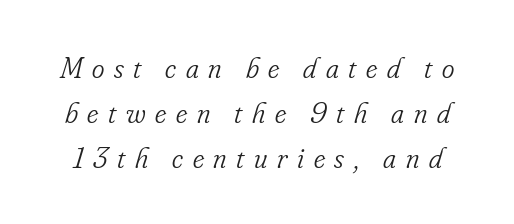
The image shows 30 px light, condensed serif type, italic (leaning right); set normal line spacing (1.5x), unusually wide letter spacing (+0.32 em), not underlined; low stroke contrast and a small x-height.
